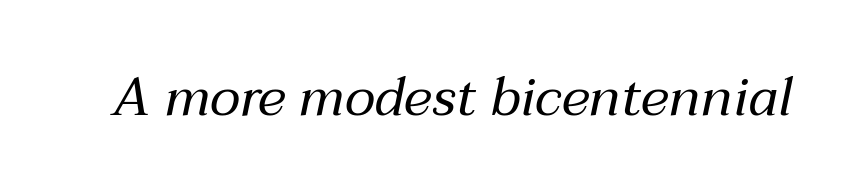
Q: Is the text bold? A: No.
Q: Is the text italic (slanted)? A: Yes, it leans right by about 12 degrees.
Q: Is the text underlined? A: No.
Q: Is the spacing between letters normal or unusually wide? A: Normal.
Q: Width (condensed, normal, or wide)? A: Normal.
Q: Stroke contrast? A: Medium.
Q: x-height? A: Medium.
Q: Monospaced? A: No.
